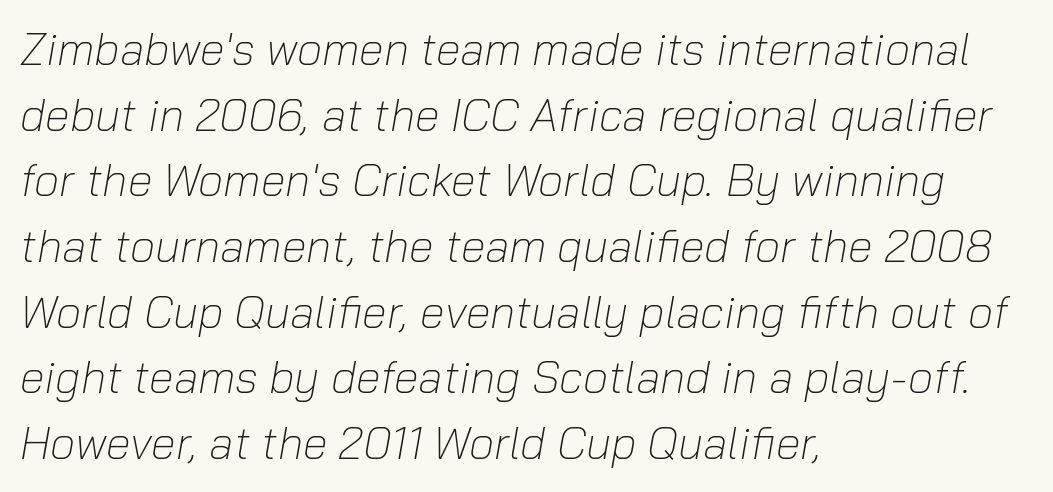
Students, observe: this is what conventionally led text looks like. No word sits above an underline. Does the lettering tilt? It does — this is italic. Each letter keeps its own natural width here, so spacing adapts to shape. A quiet, ordinary-to-light weight characterises the typeface. The letterforms sit shoulder to shoulder at normal distance.
